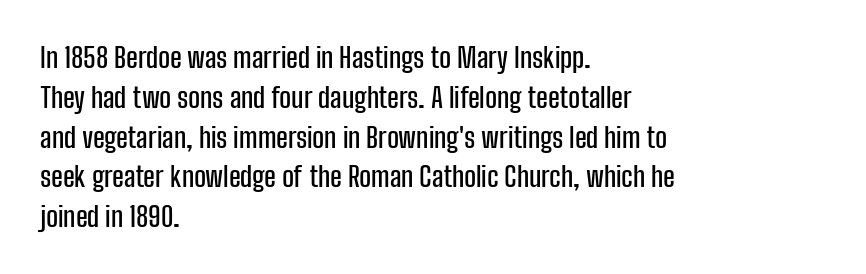
Q: Is the text italic (slanted)? A: No, it is upright.
Q: Is the typeface a serif or a sans-serif typeface? A: Sans-serif.
Q: Is the text underlined? A: No.
Q: How is the paragraph aligned? A: Left-aligned.
Q: Is the spacing between letters normal or unusually wide? A: Normal.
Q: Is the spacing between lines tight, normal or loose? A: Normal.
Q: Width (condensed, normal, or wide)? A: Condensed.
Q: Stroke contrast? A: Low.
Q: x-height? A: Medium.
Q: Monospaced? A: No.
